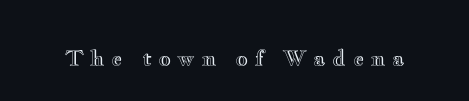
{"italic": "no", "underline": "no", "letter_spacing": "wide", "letter_spacing_em": 0.34, "glyph_px": 21}
